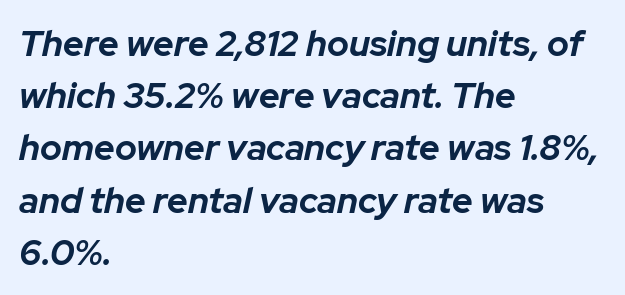
{"italic": "yes", "lean": "right", "slant_degrees": 12, "bold": "yes", "weight": "bold", "width": "normal", "stroke_contrast": "low", "x_height": "medium", "monospaced": "no", "underline": "no", "align": "left", "line_spacing": "normal", "line_spacing_ratio": 1.45, "letter_spacing": "normal", "letter_spacing_em": 0.0, "glyph_px": 36}
